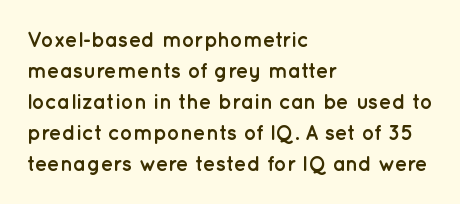
These lines keep a tight, regular rhythm from letter to letter. The typesetting leans heavy: a genuine bold. Line beginnings align vertically; line endings do not. If you drew a line through each stem, it would be perfectly vertical. Letters rest on an invisible, unmarked baseline.
